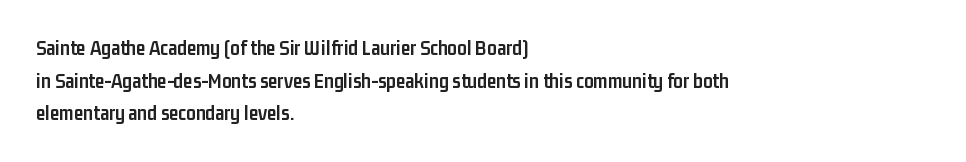
{"italic": "no", "bold": "yes", "underline": "no", "align": "left", "line_spacing": "normal", "line_spacing_ratio": 1.55, "letter_spacing": "normal", "letter_spacing_em": 0.0, "glyph_px": 21}
